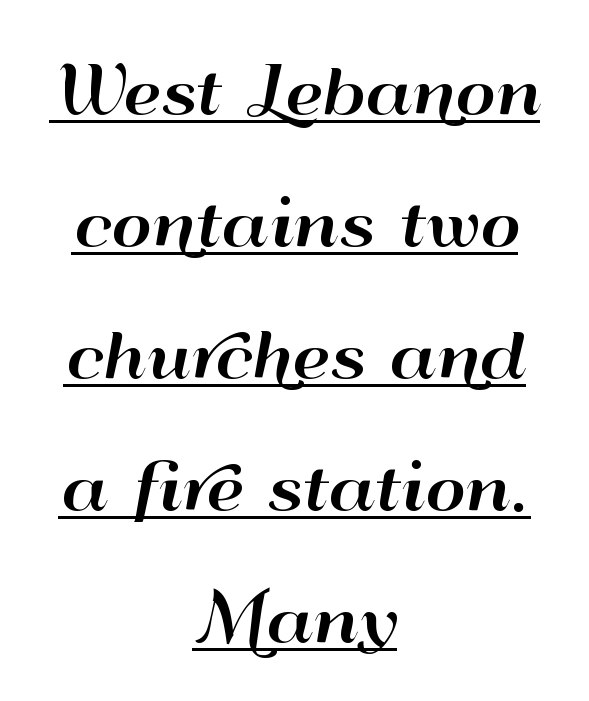
{"serif": "no", "width": "wide", "stroke_contrast": "high", "x_height": "small", "monospaced": "no", "underline": "yes", "align": "center", "line_spacing": "loose", "line_spacing_ratio": 2.13, "letter_spacing": "normal", "letter_spacing_em": 0.0, "glyph_px": 62}
